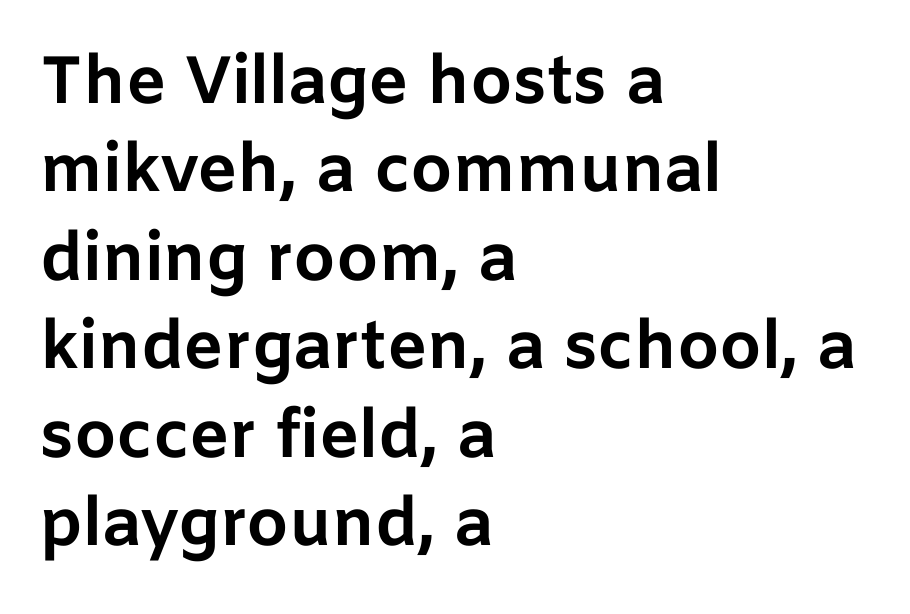
Q: Is the text bold? A: Yes.
Q: Is the text italic (slanted)? A: No, it is upright.
Q: Is the typeface a serif or a sans-serif typeface? A: Sans-serif.
Q: Is the text underlined? A: No.
Q: How is the paragraph aligned? A: Left-aligned.
Q: Is the spacing between letters normal or unusually wide? A: Normal.
Q: Is the spacing between lines tight, normal or loose? A: Normal.
Q: Width (condensed, normal, or wide)? A: Normal.
Q: Stroke contrast? A: Low.
Q: x-height? A: Medium.
Q: Monospaced? A: No.
